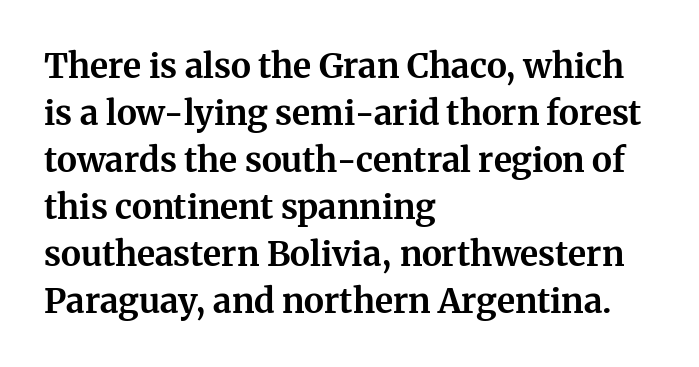
Q: Is the text bold? A: Yes.
Q: Is the text italic (slanted)? A: No, it is upright.
Q: Is the typeface a serif or a sans-serif typeface? A: Serif.
Q: Is the text underlined? A: No.
Q: How is the paragraph aligned? A: Left-aligned.
Q: Is the spacing between letters normal or unusually wide? A: Normal.
Q: Is the spacing between lines tight, normal or loose? A: Normal.
Q: Width (condensed, normal, or wide)? A: Normal.
Q: Stroke contrast? A: Medium.
Q: x-height? A: Medium.
Q: Monospaced? A: No.
